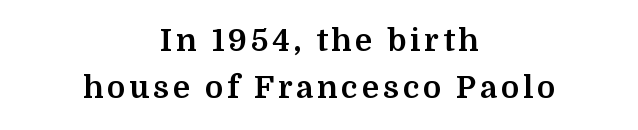
Has an underline been added? It has not. Caption: multi-line text, centered on the measure. The lettering stays uniformly vertical, giving the passage a roman look. The block of text has a typical density, with ordinary space between rows. Proportional: the letters do not fall into vertical columns. Heavy, bold letterforms.
